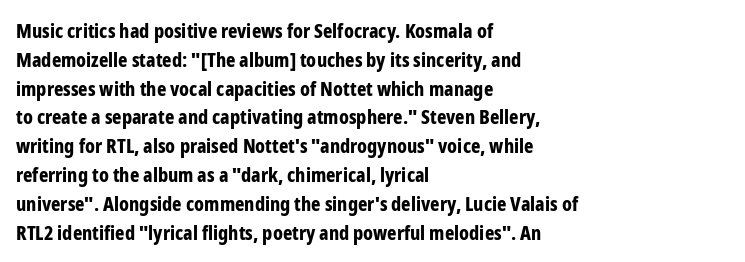
Line starts are locked; line ends wander. Bold? Absolutely — the strokes are thick and heavy. Nobody touched the tracking dial on this one. Bare-footed words on every line. These lines sit exactly where default settings would place them.
